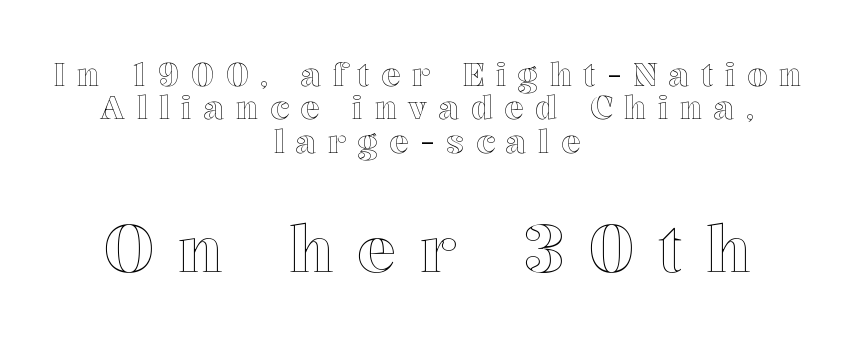
Q: Is the text italic (slanted)? A: No, it is upright.
Q: Is the text underlined? A: No.
Q: How is the paragraph aligned? A: Centered.
Q: Is the spacing between letters normal or unusually wide? A: Unusually wide.
Q: Is the spacing between lines tight, normal or loose? A: Tight.
Q: Which block of text is set in a larger size, the first (top) or the second (bottom)? A: The second (bottom) one.
Q: Width (condensed, normal, or wide)? A: Normal.
Q: x-height? A: Medium.
Q: Monospaced? A: No.
